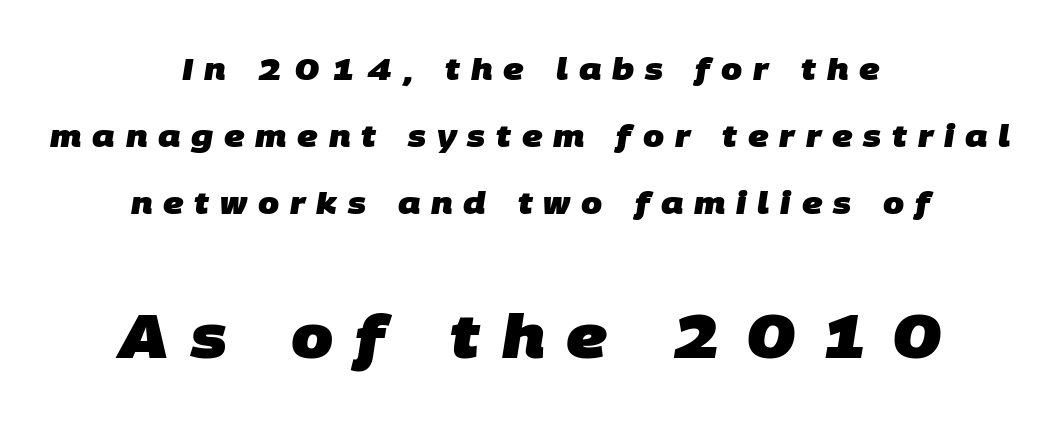
You could not count columns in this text — the font is proportionally spaced. Short note: letters widely spaced. The rendering uses a bold face; every stroke is thick and dark. Stroke terminals: plain, sans-serif.
